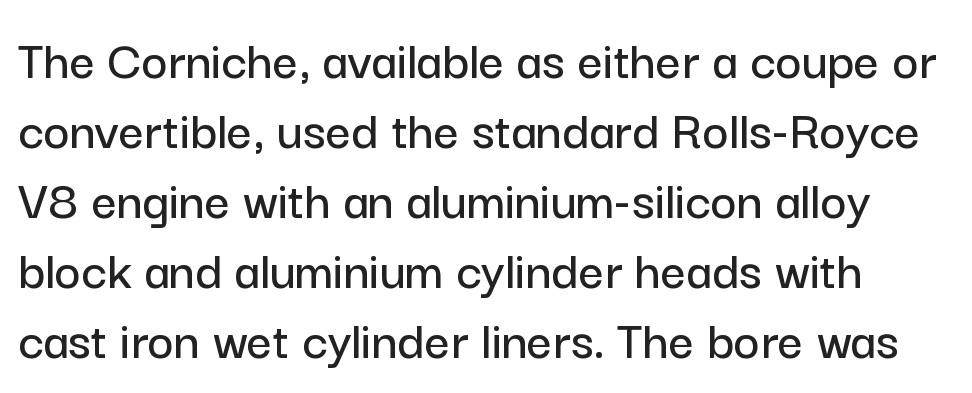
Q: Is the text italic (slanted)? A: No, it is upright.
Q: Is the typeface a serif or a sans-serif typeface? A: Sans-serif.
Q: Is the text underlined? A: No.
Q: Is the spacing between letters normal or unusually wide? A: Normal.
Q: Is the spacing between lines tight, normal or loose? A: Normal.
Q: Width (condensed, normal, or wide)? A: Normal.
Q: Stroke contrast? A: Low.
Q: x-height? A: Medium.
Q: Monospaced? A: No.
